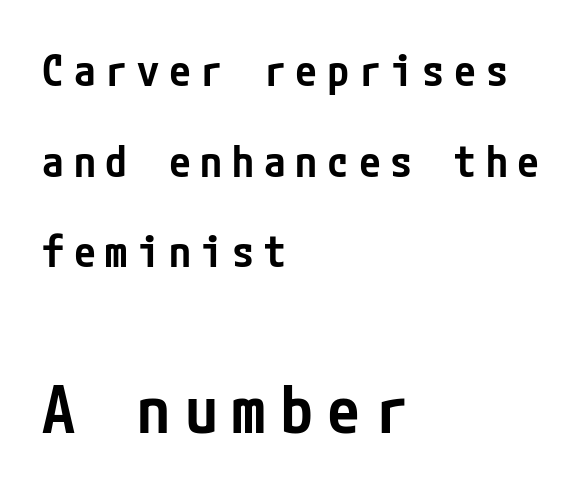
The image shows 66 px semibold, condensed sans-serif type, upright; set left-aligned, loose line spacing (2.06x), unusually wide letter spacing (+0.22 em), not underlined; the second (bottom) block is 1.5x larger; low stroke contrast and a medium x-height.
